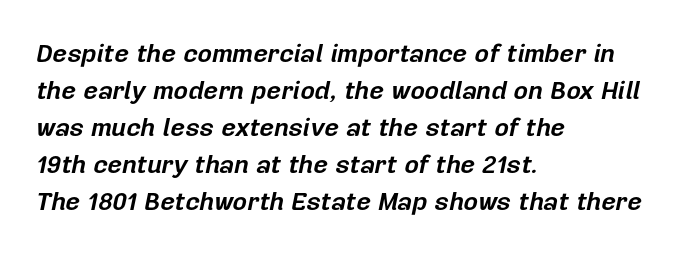
Descenders are the only things crossing below the line. The vertical gap from one line to the next is medium. Short and long lines alike share a common starting point at left. Is the type slanted? Yes — the strokes lean at a clear angle.
